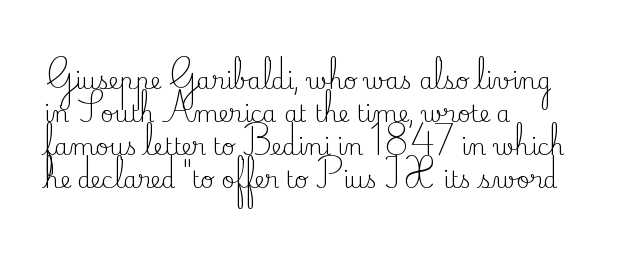
{"italic": "no", "bold": "no", "underline": "no", "align": "left", "line_spacing": "normal", "line_spacing_ratio": 1.44, "letter_spacing": "normal", "letter_spacing_em": 0.0, "glyph_px": 23}
